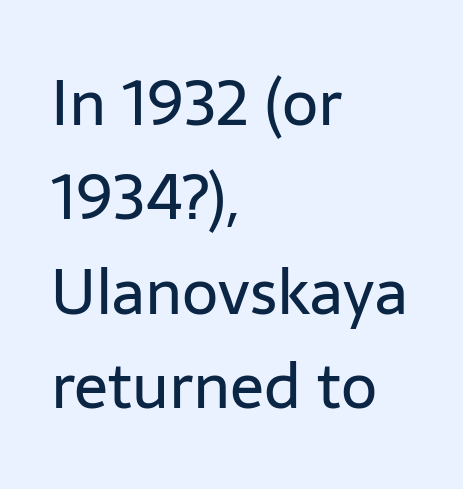
Q: Is the text bold? A: No.
Q: Is the text italic (slanted)? A: No, it is upright.
Q: Is the typeface a serif or a sans-serif typeface? A: Sans-serif.
Q: Is the text underlined? A: No.
Q: How is the paragraph aligned? A: Left-aligned.
Q: Is the spacing between letters normal or unusually wide? A: Normal.
Q: Is the spacing between lines tight, normal or loose? A: Normal.
Q: Width (condensed, normal, or wide)? A: Normal.
Q: Stroke contrast? A: Low.
Q: x-height? A: Medium.
Q: Monospaced? A: No.
